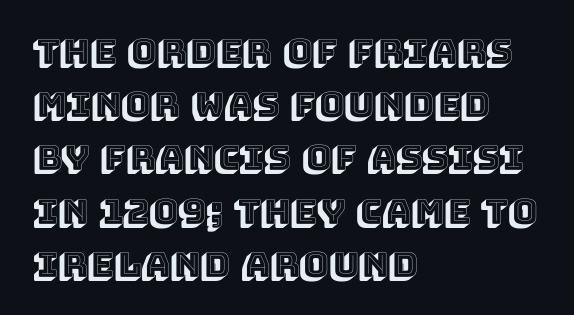
Q: Is the text italic (slanted)? A: No, it is upright.
Q: Is the text underlined? A: No.
Q: How is the paragraph aligned? A: Left-aligned.
Q: Is the spacing between letters normal or unusually wide? A: Normal.
Q: Is the spacing between lines tight, normal or loose? A: Normal.
Q: Width (condensed, normal, or wide)? A: Normal.
Q: x-height? A: Large.
Q: Monospaced? A: No.
